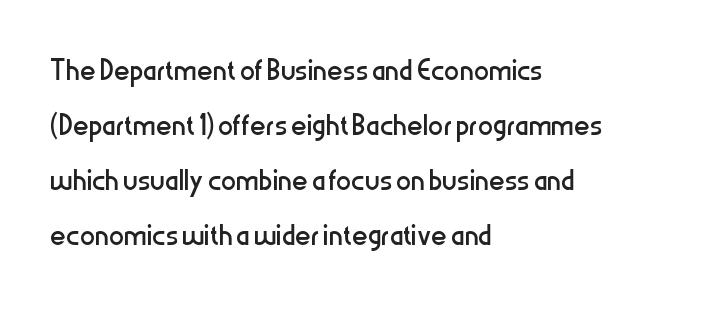
Q: Is the text bold? A: No.
Q: Is the text italic (slanted)? A: No, it is upright.
Q: Is the typeface a serif or a sans-serif typeface? A: Sans-serif.
Q: Is the text underlined? A: No.
Q: How is the paragraph aligned? A: Left-aligned.
Q: Is the spacing between letters normal or unusually wide? A: Normal.
Q: Is the spacing between lines tight, normal or loose? A: Normal.
Q: Width (condensed, normal, or wide)? A: Condensed.
Q: Stroke contrast? A: Low.
Q: x-height? A: Medium.
Q: Monospaced? A: No.
